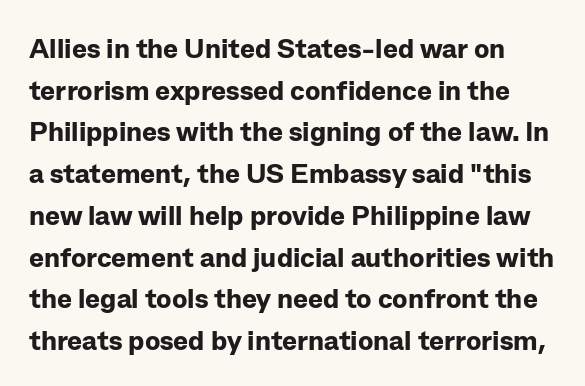
Character widths vary here, with narrow letters taking less room than wide ones. Does the weight exceed regular? Yes, all the way to bold. Students, observe: this is what conventionally led text looks like. The letters sit at their default tracking, neither squeezed nor spread.
